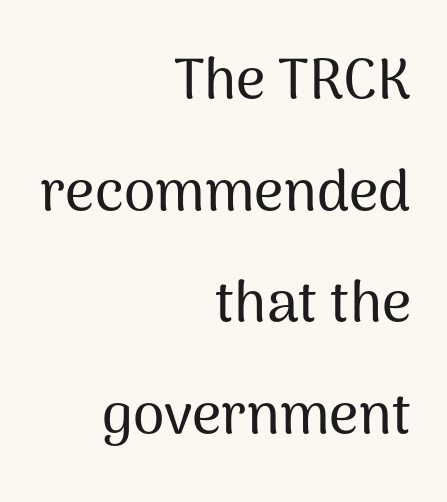
{"serif": "no", "italic": "no", "width": "normal", "stroke_contrast": "medium", "x_height": "medium", "monospaced": "no", "underline": "no", "align": "right", "line_spacing": "loose", "line_spacing_ratio": 1.96, "letter_spacing": "normal", "letter_spacing_em": 0.0, "glyph_px": 57}
